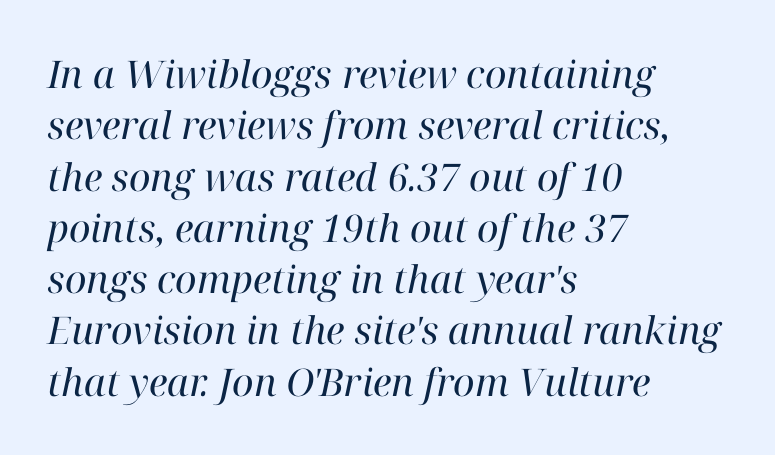
One-word summary of the alignment: left. A bare baseline throughout the passage. The typesetting does not lean heavy: it is not bold. Default kerning and tracking; the words read as compact shapes.
